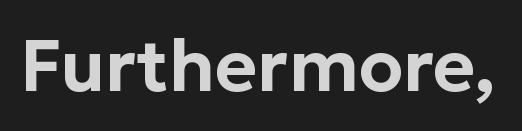
{"serif": "no", "italic": "no", "width": "normal", "stroke_contrast": "low", "x_height": "medium", "monospaced": "no", "underline": "no", "letter_spacing": "normal", "letter_spacing_em": 0.0, "glyph_px": 72}
